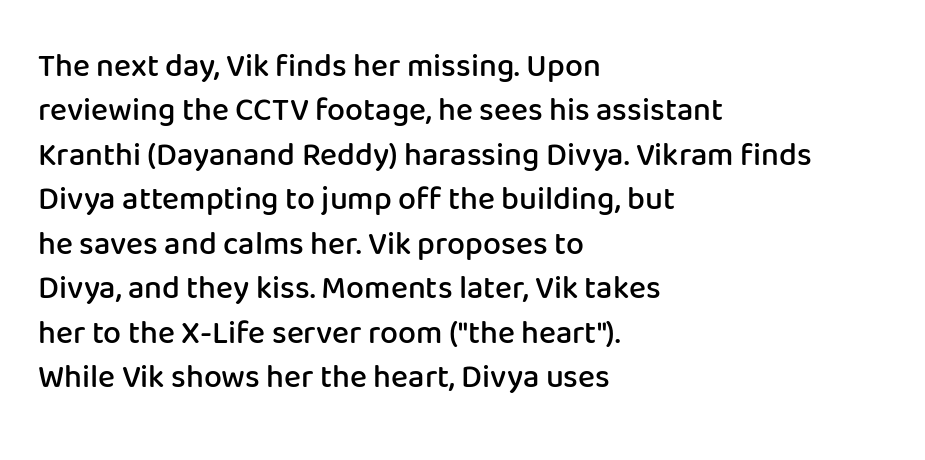
Q: Is the text bold? A: Semi-bold.
Q: Is the text italic (slanted)? A: No, it is upright.
Q: Is the typeface a serif or a sans-serif typeface? A: Sans-serif.
Q: Is the text underlined? A: No.
Q: How is the paragraph aligned? A: Left-aligned.
Q: Is the spacing between letters normal or unusually wide? A: Normal.
Q: Is the spacing between lines tight, normal or loose? A: Normal.
Q: Width (condensed, normal, or wide)? A: Normal.
Q: Stroke contrast? A: Low.
Q: x-height? A: Medium.
Q: Monospaced? A: No.
